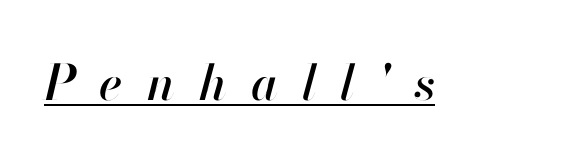
{"italic": "yes", "lean": "right", "slant_degrees": 13, "width": "normal", "stroke_contrast": "high", "x_height": "small", "monospaced": "no", "underline": "yes", "letter_spacing": "wide", "letter_spacing_em": 0.49, "glyph_px": 49}
